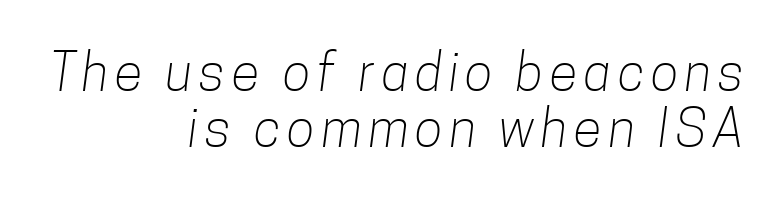
Is the stroke heavy? The answer is a plain regular-or-lighter. The rendering anchors every line to the right-hand side. Is there much room between lines? No — they nearly touch. This rendering employs a face without finishing strokes, i.e., a sans-serif. A clean baseline with only descenders dipping below it.
